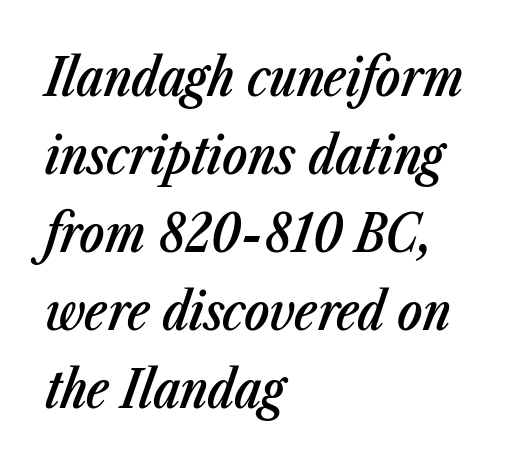
The image shows 52 px semibold, condensed type, italic (leaning right); set left-aligned, normal line spacing (1.5x), normal letter spacing, not underlined; low stroke contrast and a medium x-height.
